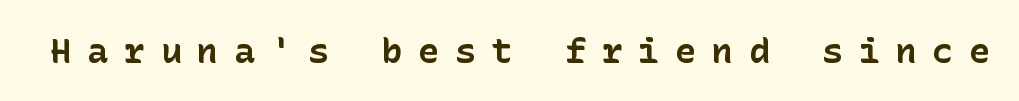
{"serif": "no", "italic": "no", "bold": "yes", "weight": "bold", "width": "normal", "stroke_contrast": "low", "x_height": "medium", "underline": "no", "letter_spacing": "wide", "letter_spacing_em": 0.45, "glyph_px": 35}
